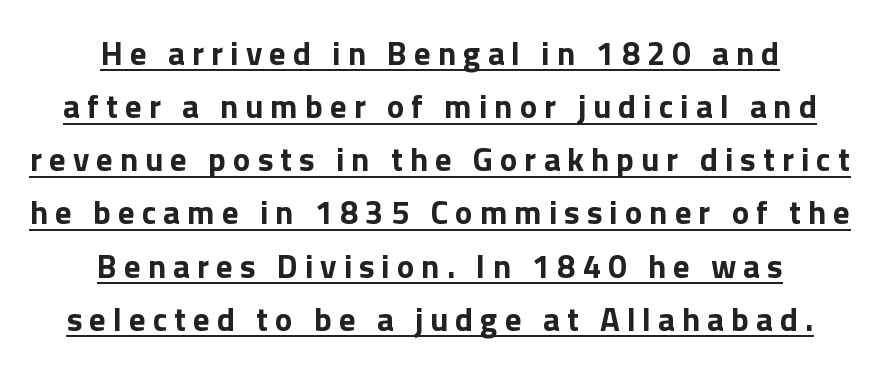
Q: Is the text italic (slanted)? A: No, it is upright.
Q: Is the typeface a serif or a sans-serif typeface? A: Sans-serif.
Q: Is the text underlined? A: Yes.
Q: How is the paragraph aligned? A: Centered.
Q: Is the spacing between letters normal or unusually wide? A: Unusually wide.
Q: Is the spacing between lines tight, normal or loose? A: Normal.
Q: Width (condensed, normal, or wide)? A: Normal.
Q: Stroke contrast? A: Low.
Q: x-height? A: Medium.
Q: Monospaced? A: No.
